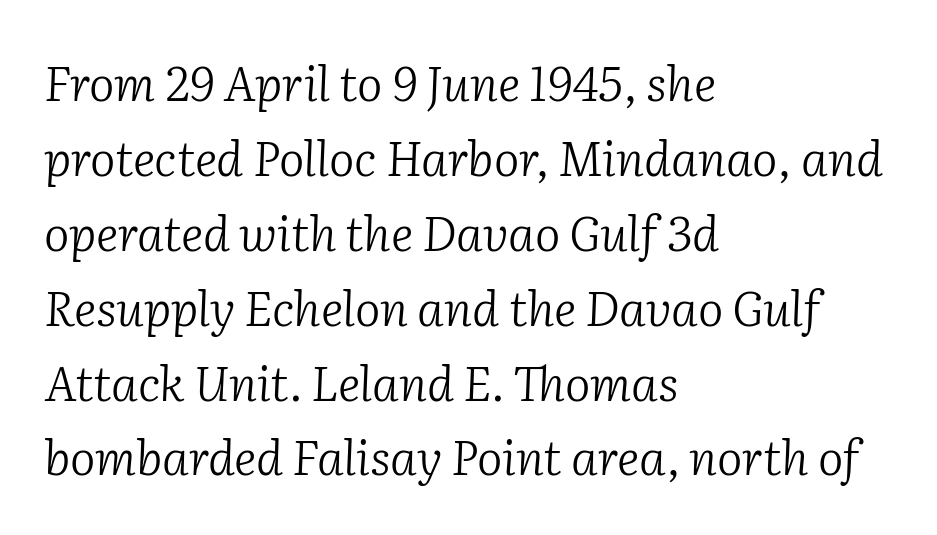
The image shows 48 px light serif type, italic (leaning right); set left-aligned, normal line spacing (1.56x), normal letter spacing, not underlined; low stroke contrast and a medium x-height.
